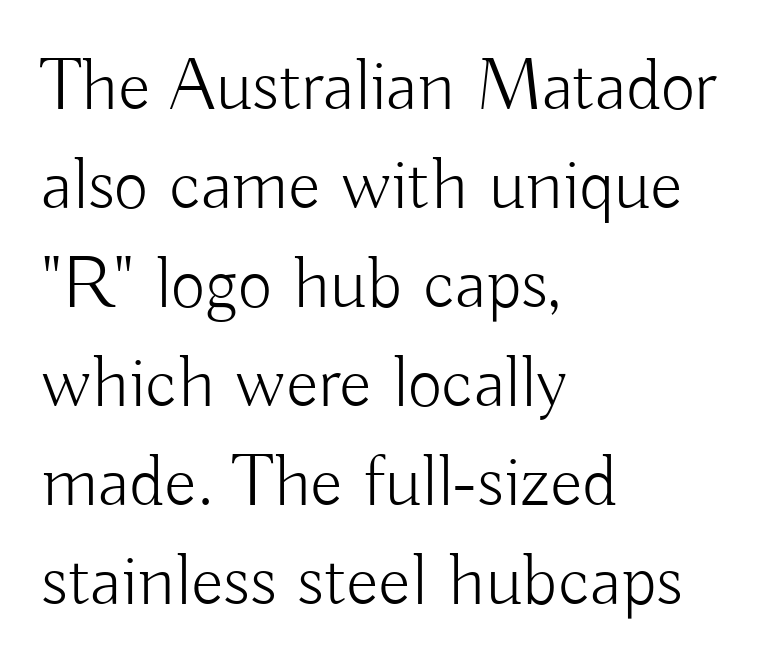
The image shows 75 px light sans-serif type, upright; set left-aligned, normal line spacing (1.32x), normal letter spacing, not underlined; low stroke contrast and a small x-height.
